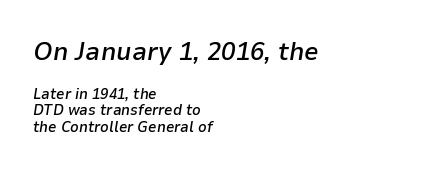
You get the large type first, then a drop to smaller type. Honestly, the rows look squashed on top of each other. The lines are quadded left. Typesetter's note: demi weight, one step under bold. Slant detected: the letters are inclined.
